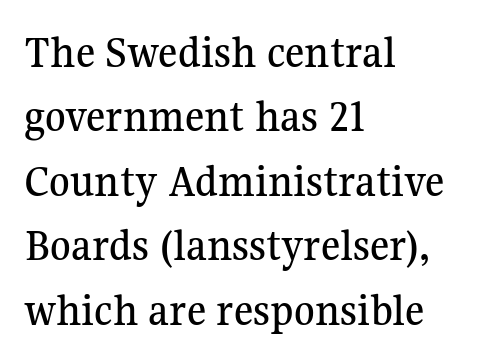
Q: Is the text italic (slanted)? A: No, it is upright.
Q: Is the typeface a serif or a sans-serif typeface? A: Serif.
Q: Is the text underlined? A: No.
Q: How is the paragraph aligned? A: Left-aligned.
Q: Is the spacing between letters normal or unusually wide? A: Normal.
Q: Is the spacing between lines tight, normal or loose? A: Normal.
Q: Width (condensed, normal, or wide)? A: Normal.
Q: Stroke contrast? A: Medium.
Q: x-height? A: Medium.
Q: Monospaced? A: No.
